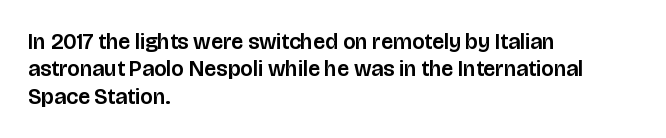
The lines are quadded left. Bare-footed words on every line. Notice how the stems are strictly vertical — no italics here. The gaps between neighbouring characters are ordinary and unremarkable.
